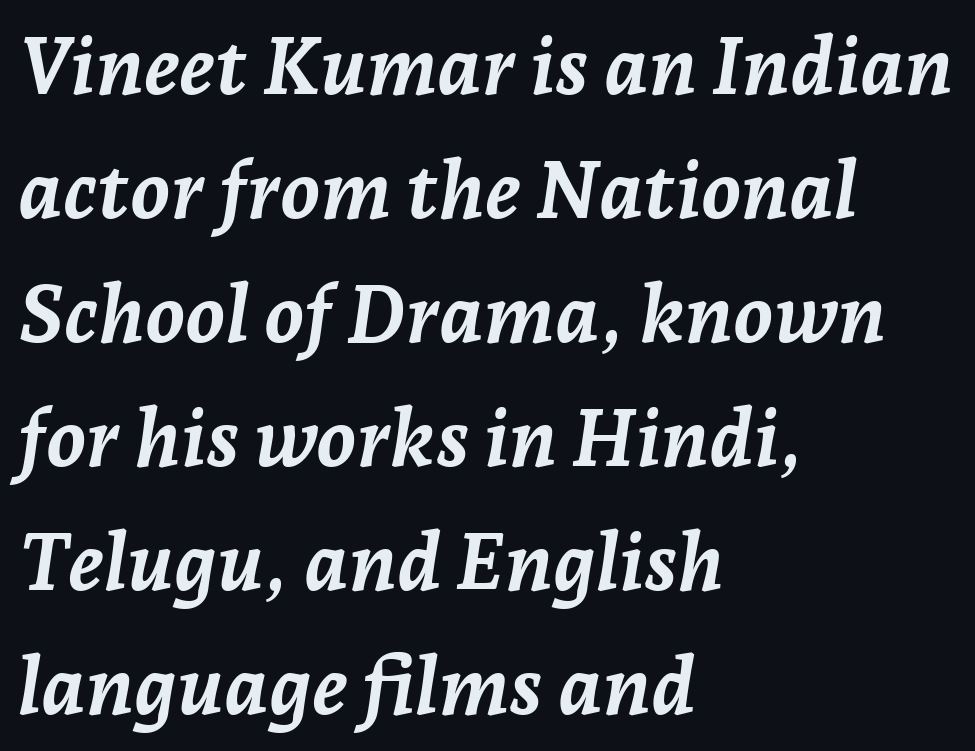
{"italic": "yes", "lean": "right", "slant_degrees": 7, "bold": "yes", "weight": "semibold", "width": "normal", "stroke_contrast": "low", "x_height": "medium", "monospaced": "no", "underline": "no", "align": "left", "line_spacing": "normal", "line_spacing_ratio": 1.55, "letter_spacing": "normal", "letter_spacing_em": 0.0, "glyph_px": 80}
